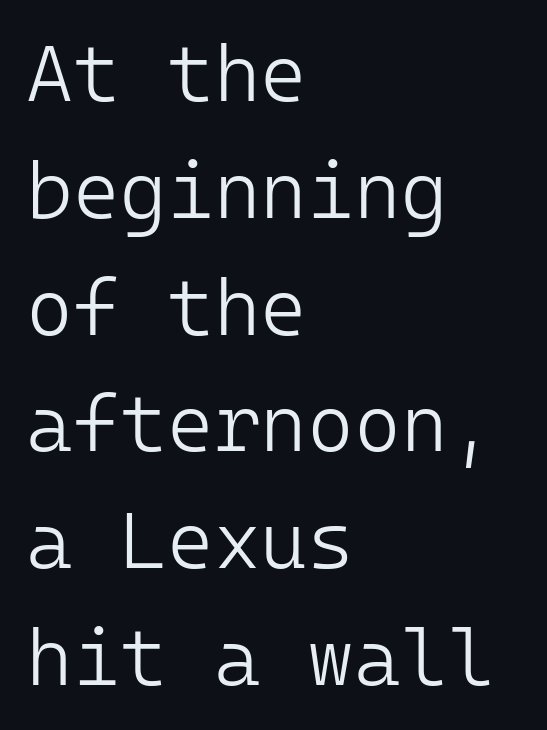
{"serif": "no", "italic": "no", "bold": "no", "weight": "light", "width": "normal", "stroke_contrast": "low", "x_height": "medium", "monospaced": "yes", "underline": "no", "align": "left", "line_spacing": "normal", "line_spacing_ratio": 1.46, "letter_spacing": "normal", "letter_spacing_em": 0.0, "glyph_px": 80}
